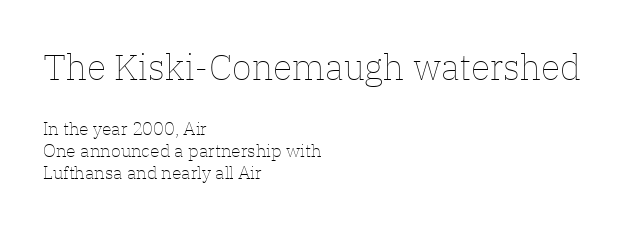
{"italic": "no", "bold": "no", "weight": "thin", "width": "normal", "stroke_contrast": "low", "x_height": "medium", "monospaced": "no", "underline": "no", "align": "left", "line_spacing_ratio": 1.22, "letter_spacing": "normal", "letter_spacing_em": 0.0, "larger_block": "first", "size_ratio": 2.0, "glyph_px": 36}
